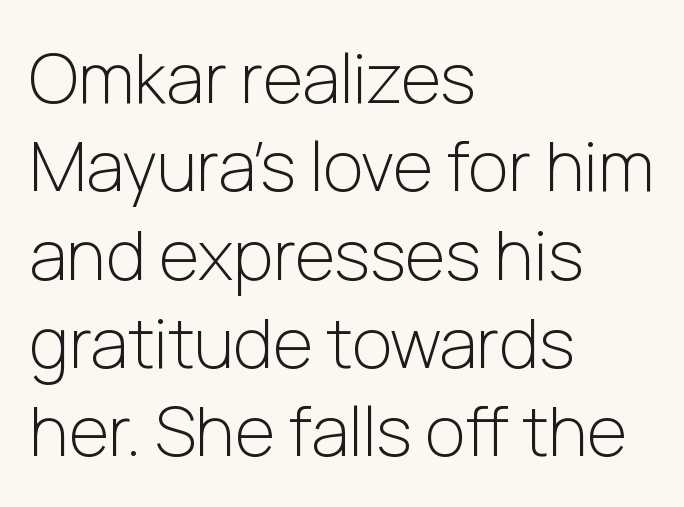
Does extra space separate the letters? No, they use regular spacing. Observe the absence of serifs on each vertical stroke in this sample. Normally led — the rows are evenly, conventionally spaced. Line starts are locked; line ends wander.
